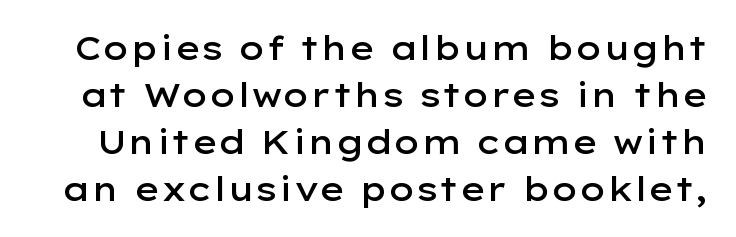
Varying glyph widths throughout — classic text-font behaviour. Stroke thickness is moderately raised; the sample reads as semibold. The designer left line spacing at the default. The characters display no serif detailing; their extremities are plain. Posture: upright roman. Just letters on the line, the space beneath them empty.
